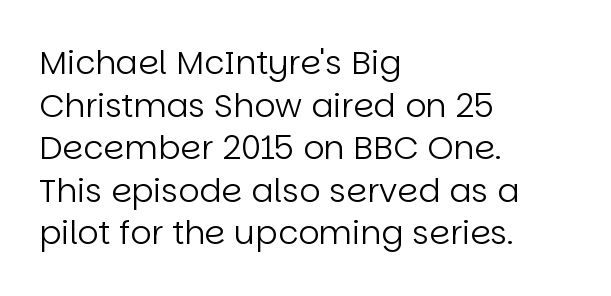
{"serif": "no", "italic": "no", "bold": "no", "weight": "regular", "width": "normal", "stroke_contrast": "low", "x_height": "large", "monospaced": "no", "underline": "no", "align": "left", "line_spacing": "normal", "line_spacing_ratio": 1.29, "letter_spacing": "normal", "letter_spacing_em": 0.0, "glyph_px": 33}
